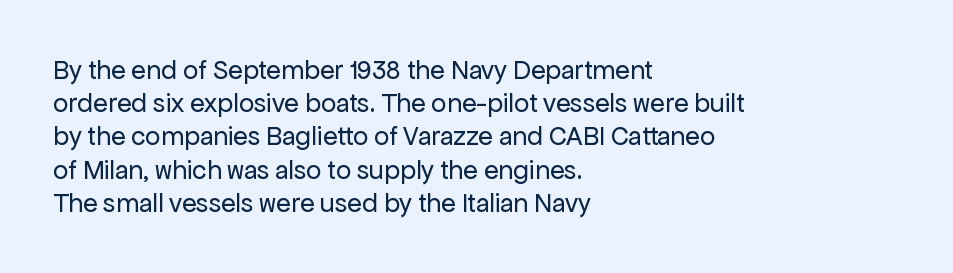
The image shows 27 px text type, upright; set left-aligned, line spacing 1.23x, normal letter spacing, not underlined.
